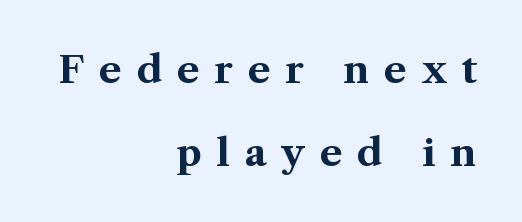
Strong, thick strokes mark this as bold type. One glance says open: line gaps are wider than usual. Clear beneath every line of the passage. Here the glyphs are tracked loosely, breaking word shapes into spaced letters. Is there any slant? The stems are plumb.
